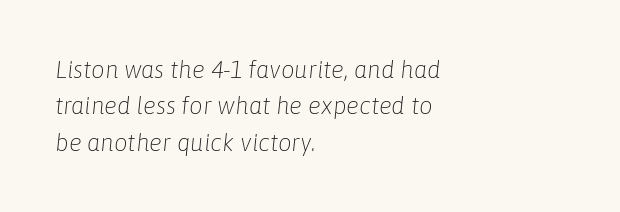
The image shows 24 px text type, italic (leaning right); set left-aligned, normal line spacing (1.52x), normal letter spacing, not underlined.
